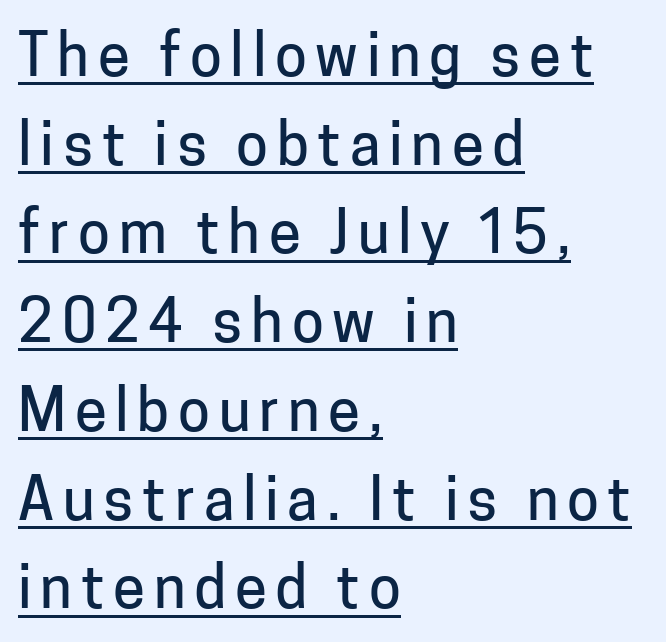
The typeface chosen for these lines omits serifs. Which margin do the lines hug? The left one — the right edge is uneven. Italic? Not at all — the glyphs are vertical. Varying glyph widths throughout — classic text-font behaviour. Normally led — the rows are evenly, conventionally spaced.
